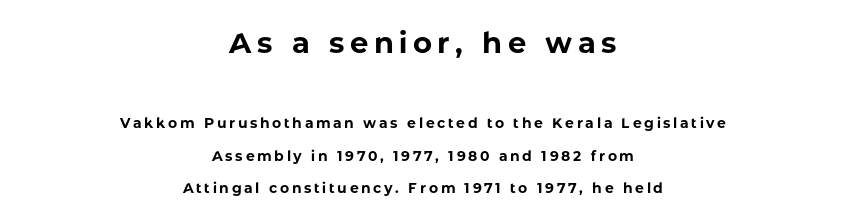
Q: Is the text bold? A: Yes.
Q: Is the text italic (slanted)? A: No, it is upright.
Q: Is the typeface a serif or a sans-serif typeface? A: Sans-serif.
Q: Is the text underlined? A: No.
Q: How is the paragraph aligned? A: Centered.
Q: Is the spacing between lines tight, normal or loose? A: Loose.
Q: Which block of text is set in a larger size, the first (top) or the second (bottom)? A: The first (top) one.
Q: Width (condensed, normal, or wide)? A: Normal.
Q: Stroke contrast? A: Low.
Q: x-height? A: Medium.
Q: Monospaced? A: No.
